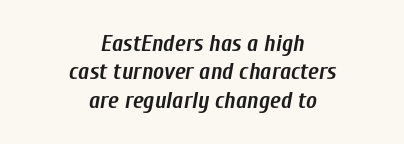
Q: Is the text bold? A: Yes.
Q: Is the text italic (slanted)? A: Yes, it leans right by about 10 degrees.
Q: Is the text underlined? A: No.
Q: How is the paragraph aligned? A: Centered.
Q: Is the spacing between letters normal or unusually wide? A: Normal.
